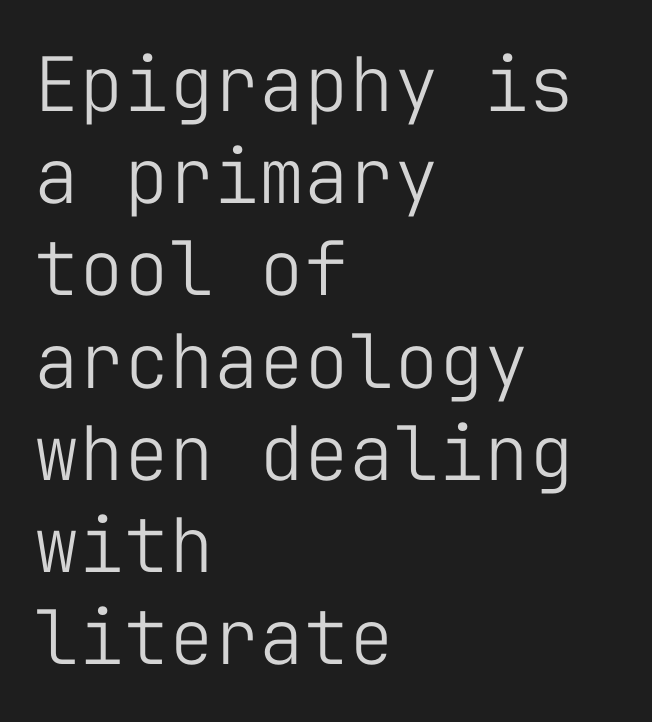
The image shows 75 px light sans-serif type, upright, monospaced; set left-aligned, line spacing 1.23x, normal letter spacing, not underlined; low stroke contrast and a medium x-height.
